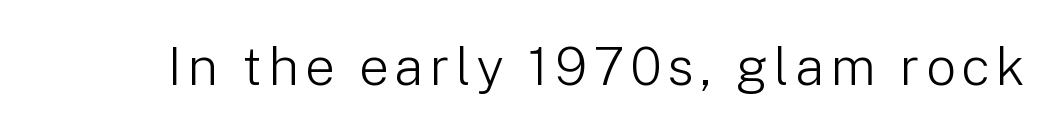
Q: Is the text bold? A: No.
Q: Is the text italic (slanted)? A: No, it is upright.
Q: Is the typeface a serif or a sans-serif typeface? A: Sans-serif.
Q: Is the text underlined? A: No.
Q: Width (condensed, normal, or wide)? A: Normal.
Q: Stroke contrast? A: Low.
Q: x-height? A: Medium.
Q: Monospaced? A: No.
